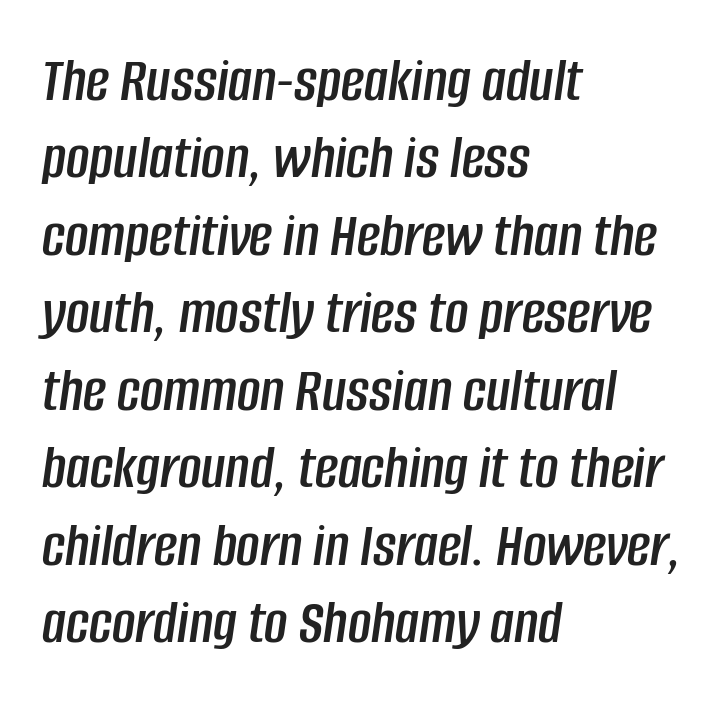
The image shows 64 px condensed type, italic (leaning right); set left-aligned, line spacing 1.21x, normal letter spacing, not underlined; low stroke contrast and a large x-height.
